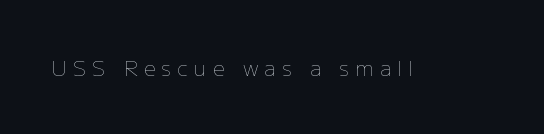
Q: Is the text bold? A: No.
Q: Is the text italic (slanted)? A: No, it is upright.
Q: Is the text underlined? A: No.
Q: Is the spacing between letters normal or unusually wide? A: Unusually wide.
